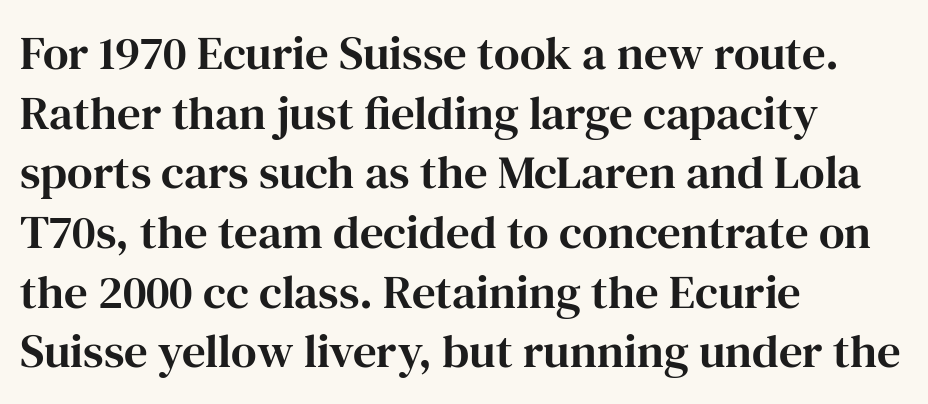
{"serif": "yes", "italic": "no", "width": "normal", "stroke_contrast": "high", "x_height": "medium", "monospaced": "no", "underline": "no", "align": "left", "line_spacing": "normal", "line_spacing_ratio": 1.27, "letter_spacing": "normal", "letter_spacing_em": 0.0, "glyph_px": 47}
